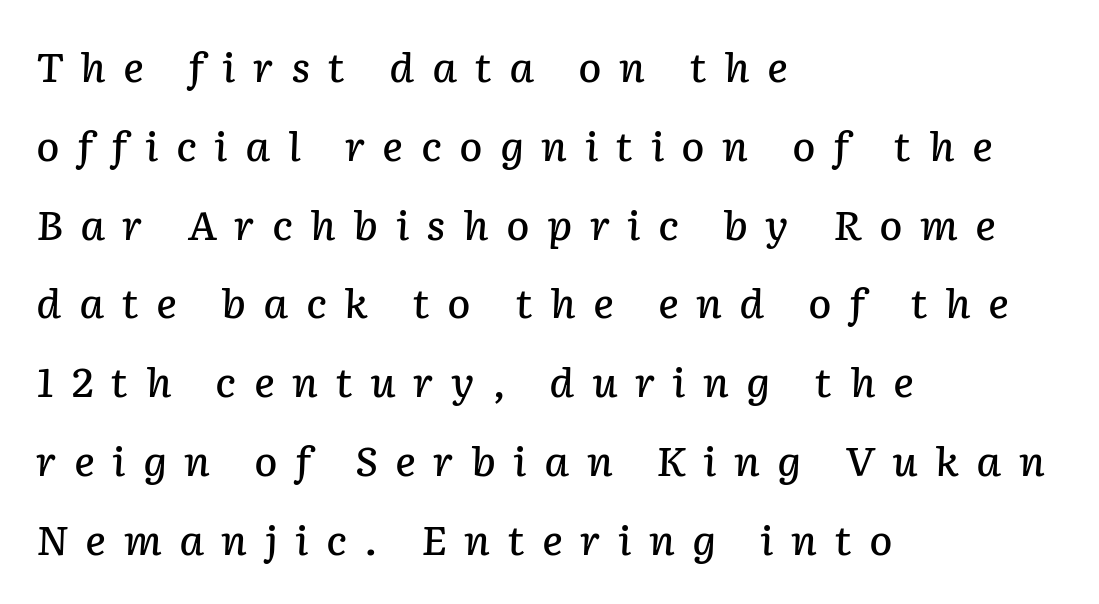
Check the space under the baseline: it is left empty. Line starts are locked; line ends wander. Notice the strokes are somewhat thickened but not fully heavy: this is a semibold. Proportional: the letters do not fall into vertical columns. Display-style spreading of the glyphs; the letterfit is very open.
